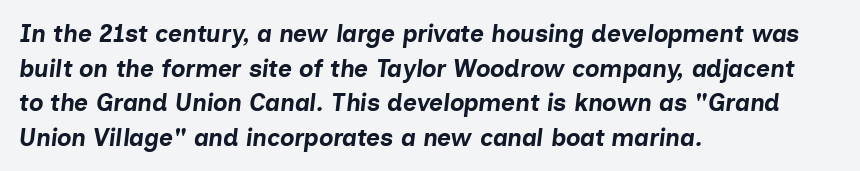
{"italic": "yes", "lean": "right", "slant_degrees": 7, "bold": "yes", "underline": "no", "align": "left", "line_spacing": "normal", "line_spacing_ratio": 1.44, "letter_spacing": "normal", "letter_spacing_em": 0.0, "glyph_px": 24}
